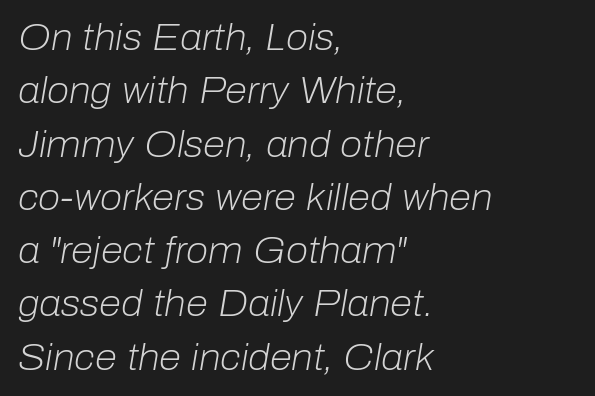
{"italic": "yes", "lean": "right", "slant_degrees": 10, "bold": "no", "weight": "light", "width": "normal", "stroke_contrast": "low", "x_height": "medium", "monospaced": "no", "underline": "no", "align": "left", "line_spacing": "normal", "line_spacing_ratio": 1.48, "letter_spacing": "normal", "letter_spacing_em": 0.0, "glyph_px": 36}
